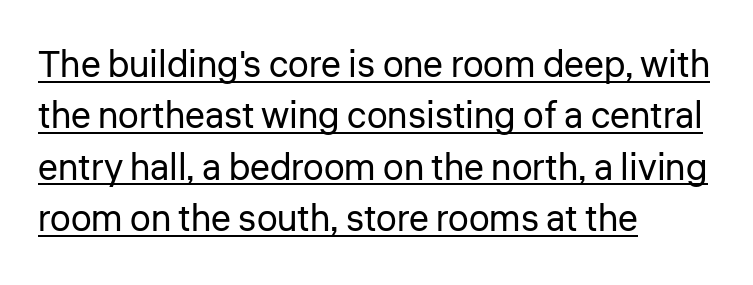
Q: Is the text bold? A: No.
Q: Is the text italic (slanted)? A: No, it is upright.
Q: Is the typeface a serif or a sans-serif typeface? A: Sans-serif.
Q: Is the text underlined? A: Yes.
Q: How is the paragraph aligned? A: Left-aligned.
Q: Is the spacing between letters normal or unusually wide? A: Normal.
Q: Is the spacing between lines tight, normal or loose? A: Normal.
Q: Width (condensed, normal, or wide)? A: Normal.
Q: Stroke contrast? A: Low.
Q: x-height? A: Medium.
Q: Monospaced? A: No.
